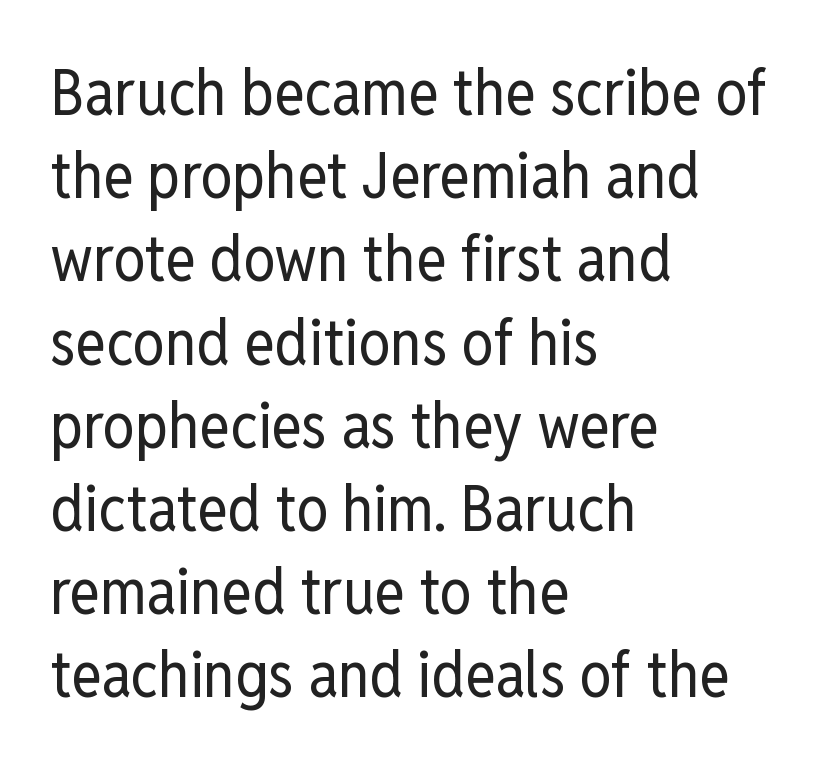
{"serif": "no", "italic": "no", "bold": "no", "weight": "regular", "width": "condensed", "stroke_contrast": "low", "x_height": "medium", "monospaced": "no", "underline": "no", "align": "left", "line_spacing": "normal", "line_spacing_ratio": 1.3, "letter_spacing": "normal", "letter_spacing_em": 0.0, "glyph_px": 64}
